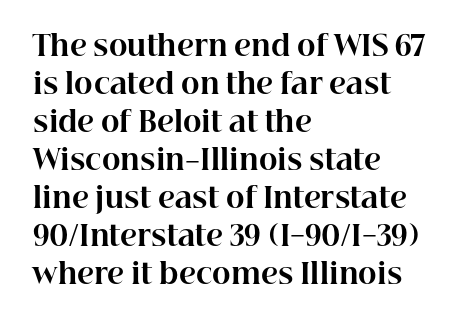
The letters advance in unequal steps, a hallmark of proportional type. Rows of type keep a routine distance in the vertical direction. Upright lettering throughout. Quick note: underline off.
